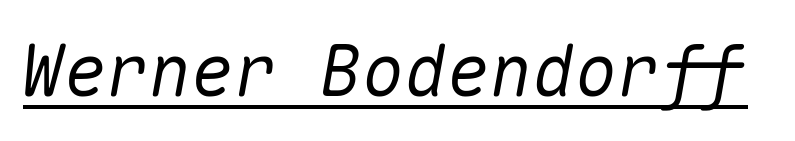
{"italic": "yes", "lean": "right", "slant_degrees": 10, "width": "normal", "stroke_contrast": "medium", "x_height": "medium", "monospaced": "yes", "underline": "yes", "letter_spacing": "normal", "letter_spacing_em": 0.0, "glyph_px": 71}
